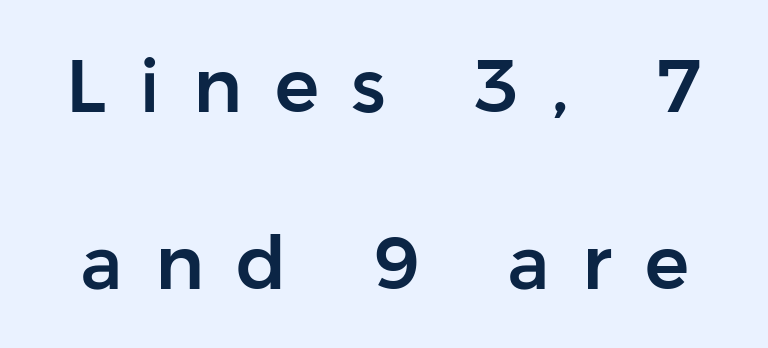
Q: Is the text italic (slanted)? A: No, it is upright.
Q: Is the typeface a serif or a sans-serif typeface? A: Sans-serif.
Q: Is the text underlined? A: No.
Q: Is the spacing between letters normal or unusually wide? A: Unusually wide.
Q: Is the spacing between lines tight, normal or loose? A: Loose.
Q: Width (condensed, normal, or wide)? A: Normal.
Q: Stroke contrast? A: Low.
Q: x-height? A: Medium.
Q: Monospaced? A: No.
